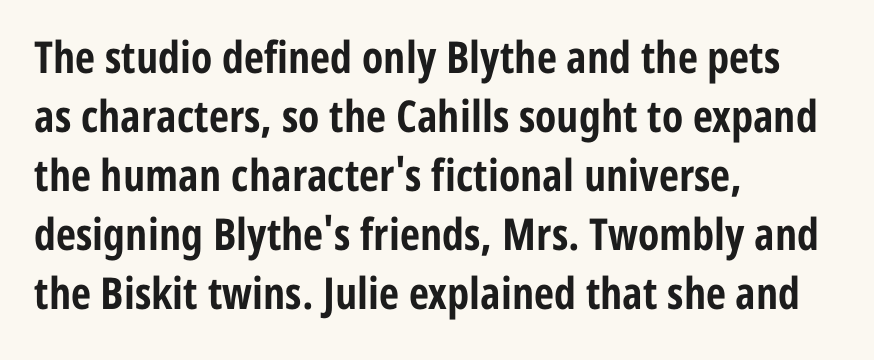
The image shows 44 px bold, condensed sans-serif type, upright; set left-aligned, normal line spacing (1.34x), normal letter spacing, not underlined; low stroke contrast and a medium x-height.
